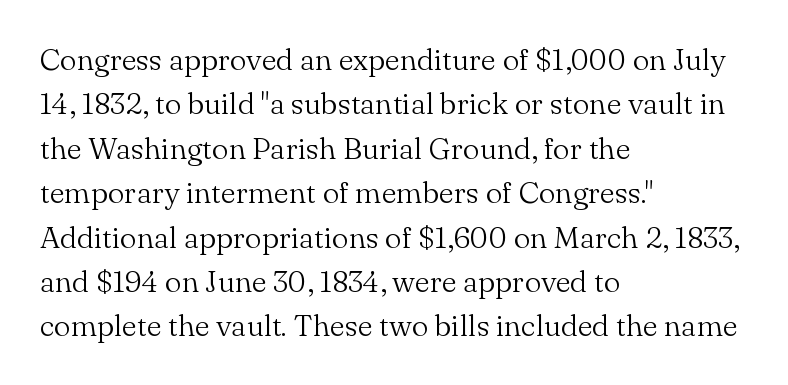
Honestly, the letter spacing is just normal — you wouldn't notice it. Characters remain perfectly vertical along every line. Interline gaps are of average width in this sample. Spacing verdict: proportional, widths tailored to each character.
